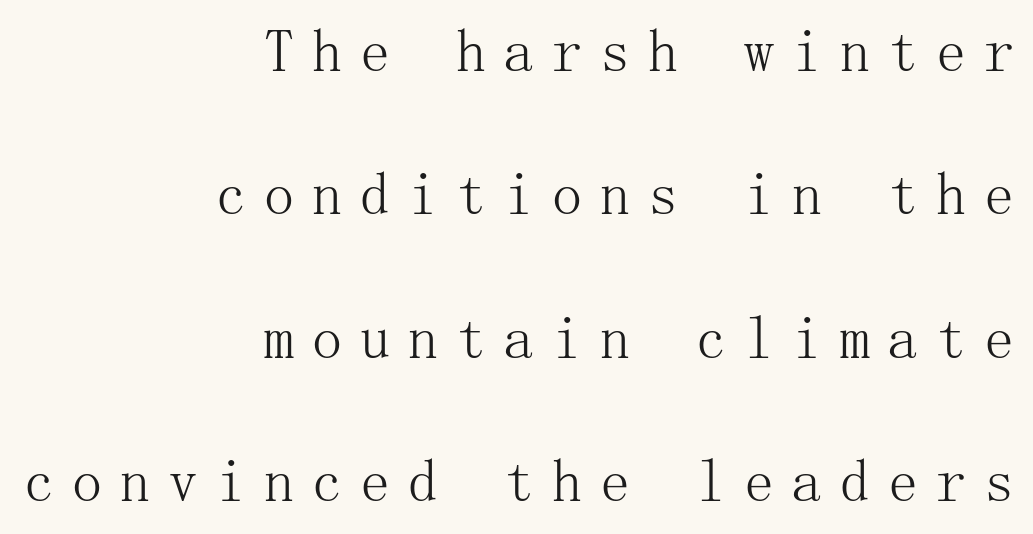
Q: Is the text bold? A: No.
Q: Is the text italic (slanted)? A: No, it is upright.
Q: Is the typeface a serif or a sans-serif typeface? A: Serif.
Q: Is the text underlined? A: No.
Q: How is the paragraph aligned? A: Right-aligned.
Q: Is the spacing between letters normal or unusually wide? A: Unusually wide.
Q: Is the spacing between lines tight, normal or loose? A: Loose.
Q: Width (condensed, normal, or wide)? A: Normal.
Q: Stroke contrast? A: Medium.
Q: x-height? A: Medium.
